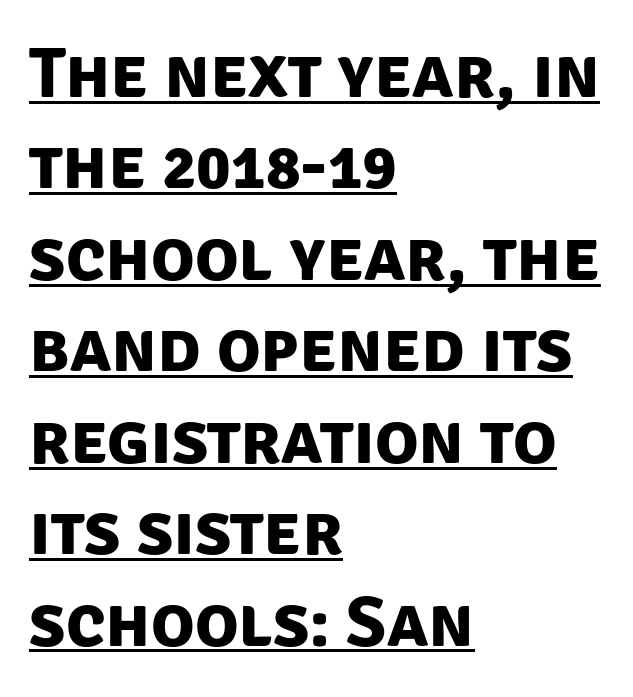
The image shows 72 px bold sans-serif type; set left-aligned, normal line spacing (1.27x), normal letter spacing, underlined; low stroke contrast and a large x-height.
